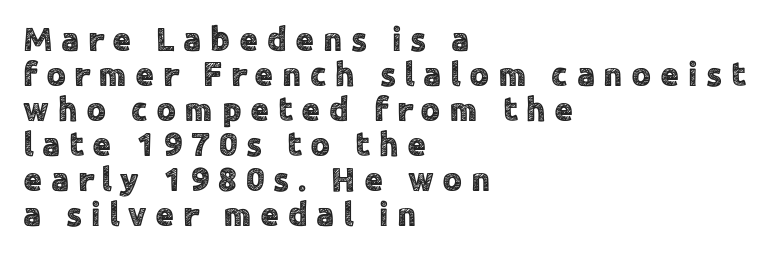
{"serif": "no", "italic": "no", "width": "normal", "x_height": "medium", "monospaced": "no", "underline": "no", "align": "left", "line_spacing": "tight", "line_spacing_ratio": 1.03, "letter_spacing": "wide", "letter_spacing_em": 0.25, "glyph_px": 34}
